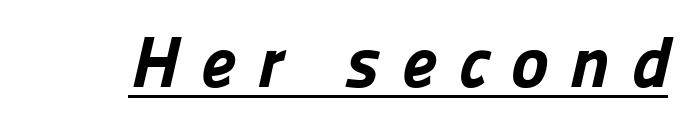
{"serif": "no", "bold": "yes", "weight": "bold", "width": "normal", "stroke_contrast": "low", "x_height": "medium", "monospaced": "no", "underline": "yes", "letter_spacing": "wide", "letter_spacing_em": 0.29, "glyph_px": 72}
